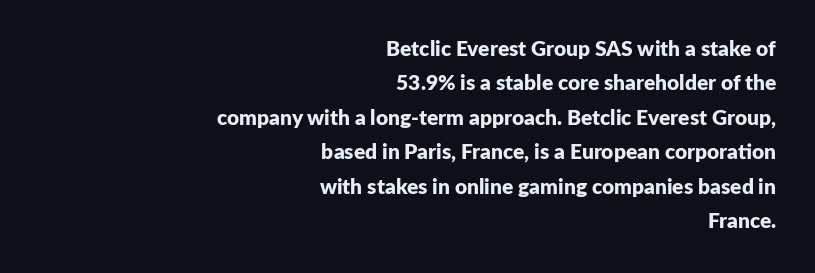
{"italic": "no", "bold": "yes", "underline": "no", "align": "right", "line_spacing": "normal", "line_spacing_ratio": 1.64, "letter_spacing": "normal", "letter_spacing_em": 0.0, "glyph_px": 21}
